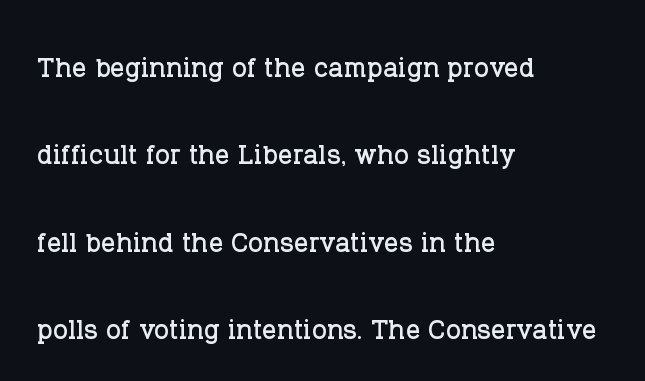
Q: Is the text italic (slanted)? A: No, it is upright.
Q: Is the typeface a serif or a sans-serif typeface? A: Serif.
Q: Is the text underlined? A: No.
Q: How is the paragraph aligned? A: Left-aligned.
Q: Is the spacing between letters normal or unusually wide? A: Normal.
Q: Is the spacing between lines tight, normal or loose? A: Loose.
Q: Width (condensed, normal, or wide)? A: Normal.
Q: Stroke contrast? A: Low.
Q: x-height? A: Large.
Q: Monospaced? A: No.
